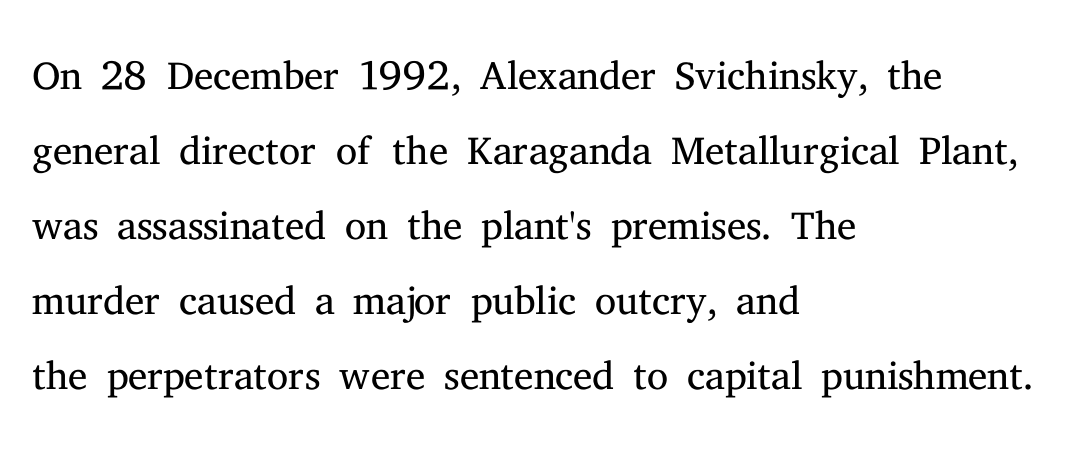
{"serif": "yes", "italic": "no", "bold": "no", "weight": "light", "width": "normal", "stroke_contrast": "medium", "x_height": "medium", "monospaced": "no", "underline": "no", "align": "left", "line_spacing": "normal", "line_spacing_ratio": 1.25, "letter_spacing": "normal", "letter_spacing_em": 0.0, "glyph_px": 60}
